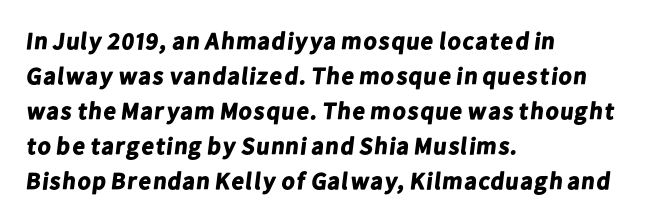
The rendering keeps characters at their native spacing. One-word summary of the alignment: left. Underlining? Definitely not there. Successive baselines arrive at the customary interval. Set as a true bold cut, around the 700 mark.
